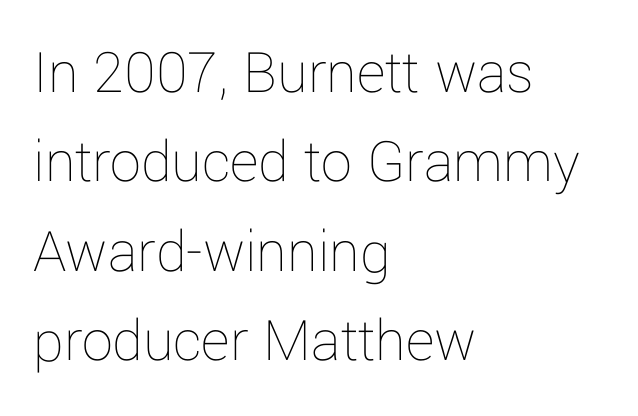
Q: Is the text bold? A: No.
Q: Is the text italic (slanted)? A: No, it is upright.
Q: Is the text underlined? A: No.
Q: How is the paragraph aligned? A: Left-aligned.
Q: Is the spacing between letters normal or unusually wide? A: Normal.
Q: Is the spacing between lines tight, normal or loose? A: Normal.
Q: Width (condensed, normal, or wide)? A: Normal.
Q: Stroke contrast? A: Low.
Q: x-height? A: Medium.
Q: Monospaced? A: No.
